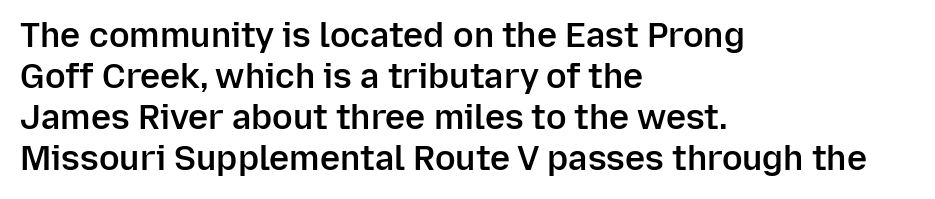
The image shows 34 px semibold sans-serif type, upright; set left-aligned, line spacing 1.21x, normal letter spacing, not underlined; low stroke contrast and a medium x-height.
